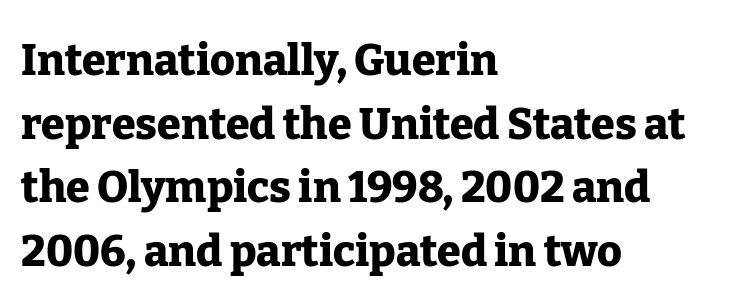
{"serif": "yes", "italic": "no", "bold": "yes", "weight": "heavy", "width": "normal", "stroke_contrast": "low", "x_height": "medium", "monospaced": "no", "underline": "no", "align": "left", "line_spacing": "normal", "line_spacing_ratio": 1.48, "letter_spacing": "normal", "letter_spacing_em": 0.0, "glyph_px": 43}
